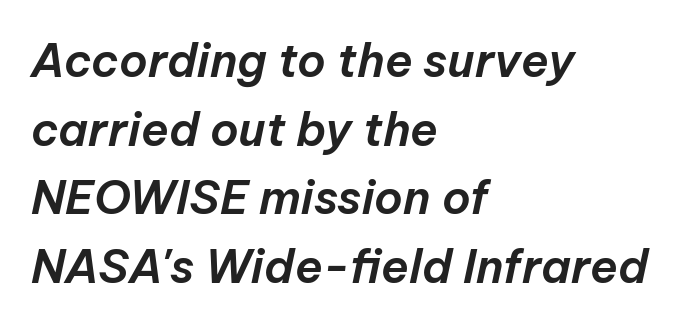
Q: Is the text italic (slanted)? A: Yes, it leans right by about 12 degrees.
Q: Is the text underlined? A: No.
Q: How is the paragraph aligned? A: Left-aligned.
Q: Is the spacing between letters normal or unusually wide? A: Normal.
Q: Is the spacing between lines tight, normal or loose? A: Normal.
Q: Width (condensed, normal, or wide)? A: Normal.
Q: Stroke contrast? A: Low.
Q: x-height? A: Medium.
Q: Monospaced? A: No.
